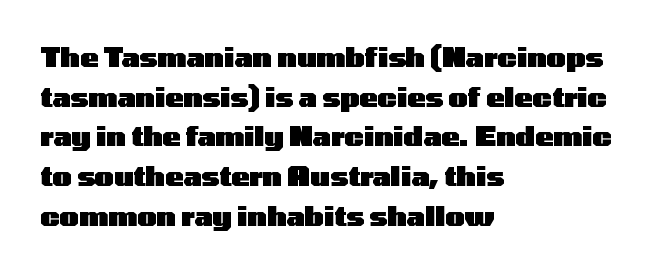
The glyphs are unaccompanied by any horizontal stroke below them. The characters look thick and weighty, a clear bold. Horizontally, the lines are justified to the leading edge only. Successive baselines arrive at the customary interval. Ordinary non-slanted type is in use.
